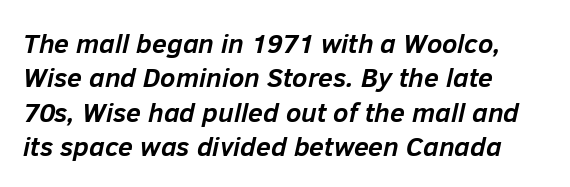
Q: Is the text bold? A: Yes.
Q: Is the text italic (slanted)? A: Yes, it leans right by about 12 degrees.
Q: Is the text underlined? A: No.
Q: How is the paragraph aligned? A: Left-aligned.
Q: Is the spacing between letters normal or unusually wide? A: Normal.
Q: Is the spacing between lines tight, normal or loose? A: Normal.
